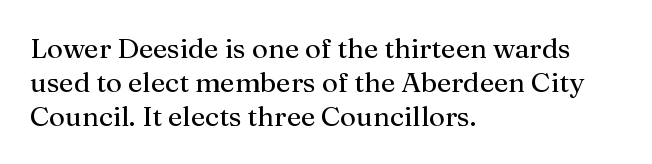
The image shows 28 px regular-weight serif type, upright; set left-aligned, line spacing 1.21x, normal letter spacing, not underlined; medium stroke contrast and a medium x-height.
